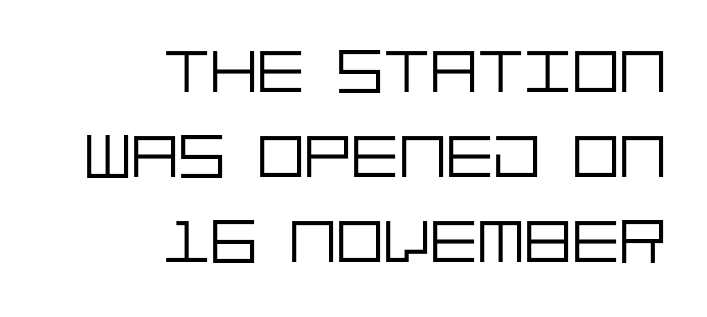
Q: Is the text bold? A: No.
Q: Is the text italic (slanted)? A: No, it is upright.
Q: Is the typeface a serif or a sans-serif typeface? A: Sans-serif.
Q: Is the text underlined? A: No.
Q: How is the paragraph aligned? A: Right-aligned.
Q: Is the spacing between letters normal or unusually wide? A: Normal.
Q: Is the spacing between lines tight, normal or loose? A: Normal.
Q: Width (condensed, normal, or wide)? A: Normal.
Q: Stroke contrast? A: Low.
Q: x-height? A: Large.
